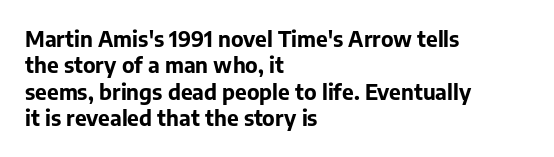
Q: Is the text bold? A: Yes.
Q: Is the text italic (slanted)? A: No, it is upright.
Q: Is the text underlined? A: No.
Q: How is the paragraph aligned? A: Left-aligned.
Q: Is the spacing between letters normal or unusually wide? A: Normal.
Q: Is the spacing between lines tight, normal or loose? A: Normal.
